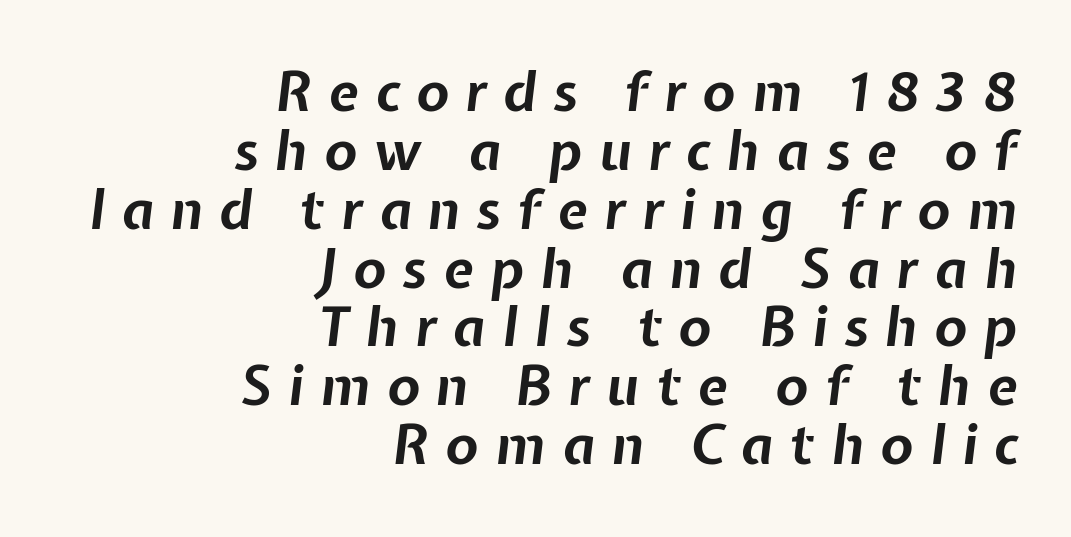
Typeset ragged left — the right edge is the straight one. The face used here has a pronounced slope to its letters. Students, this is bold: see how much ink each stroke carries. You could not count columns in this text — the font is proportionally spaced. You could only call the tracking loose — the letters float apart.
